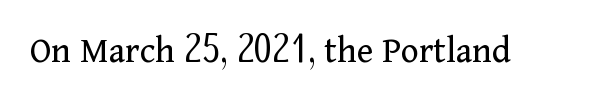
The image shows 38 px regular-weight serif type, upright; set normal letter spacing, not underlined; medium stroke contrast and a medium x-height.
